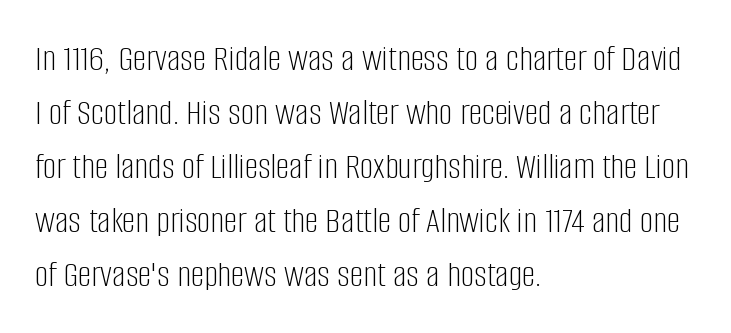
{"serif": "no", "italic": "no", "bold": "no", "weight": "light", "width": "condensed", "stroke_contrast": "low", "x_height": "large", "monospaced": "no", "underline": "no", "align": "left", "line_spacing": "normal", "line_spacing_ratio": 1.42, "letter_spacing": "normal", "letter_spacing_em": 0.0, "glyph_px": 38}
